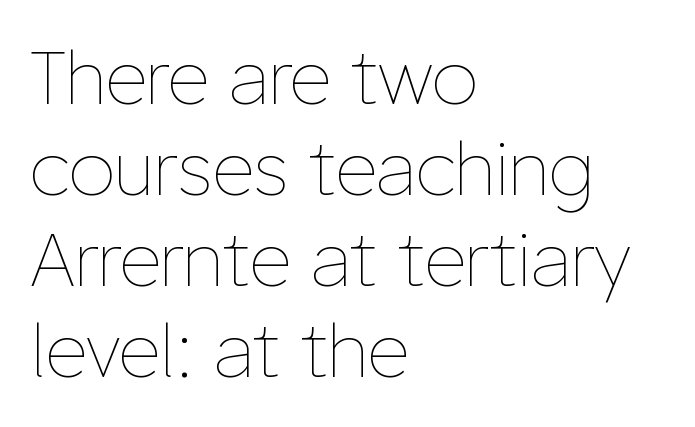
{"italic": "no", "bold": "no", "weight": "thin", "width": "normal", "stroke_contrast": "low", "x_height": "medium", "monospaced": "no", "underline": "no", "align": "left", "line_spacing_ratio": 1.23, "letter_spacing": "normal", "letter_spacing_em": 0.0, "glyph_px": 74}
